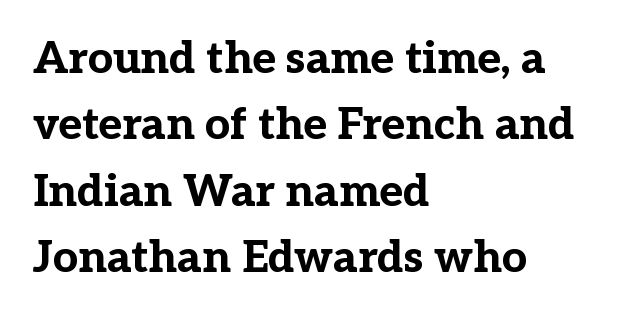
{"serif": "yes", "italic": "no", "bold": "yes", "weight": "bold", "width": "normal", "stroke_contrast": "low", "x_height": "medium", "monospaced": "no", "underline": "no", "align": "left", "line_spacing": "normal", "line_spacing_ratio": 1.51, "letter_spacing": "normal", "letter_spacing_em": 0.0, "glyph_px": 44}
